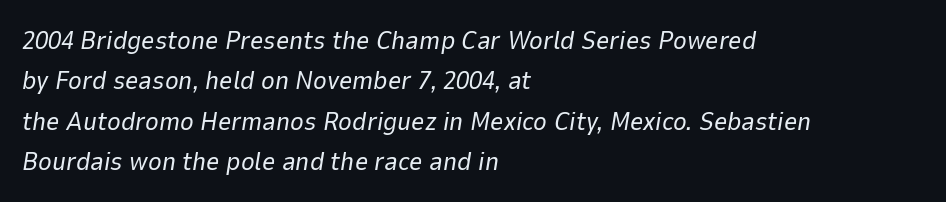
{"italic": "yes", "lean": "right", "slant_degrees": 9, "bold": "no", "underline": "no", "align": "left", "line_spacing": "normal", "line_spacing_ratio": 1.55, "letter_spacing": "normal", "letter_spacing_em": 0.0, "glyph_px": 26}
